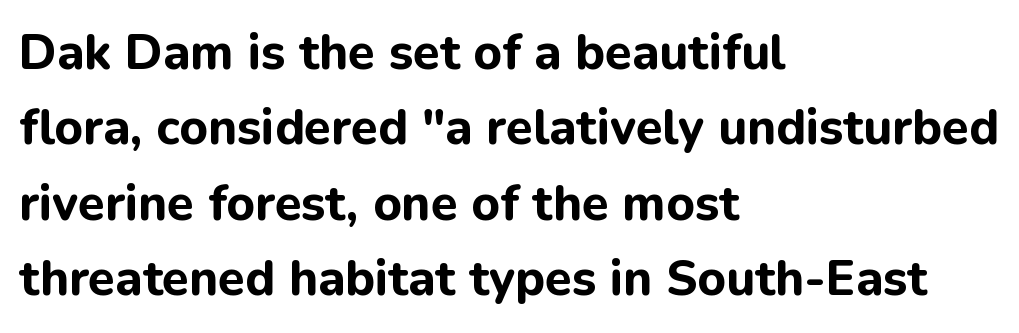
The image shows 49 px bold sans-serif type, upright; set left-aligned, normal line spacing (1.54x), normal letter spacing, not underlined; low stroke contrast and a medium x-height.
